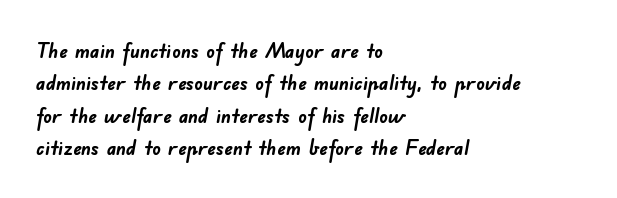
{"bold": "yes", "underline": "no", "align": "left", "line_spacing": "normal", "line_spacing_ratio": 1.54, "letter_spacing": "normal", "letter_spacing_em": 0.0, "glyph_px": 21}
